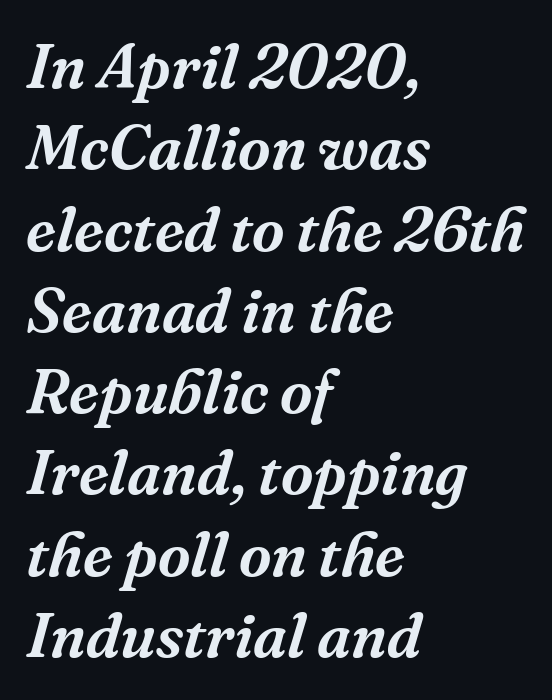
The image shows 63 px serif type, italic (leaning right); set left-aligned, normal line spacing (1.29x), normal letter spacing, not underlined; medium stroke contrast and a medium x-height.
